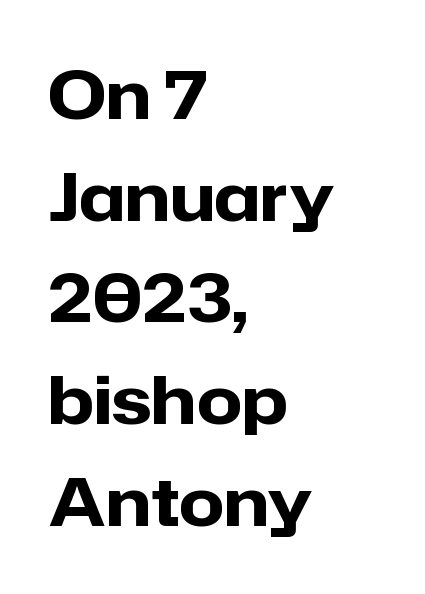
What stands out about the letter spacing? Nothing — it is the standard amount. Note the varied advance widths — an 'i' is clearly narrower than an 'm'. The words here are not underlined. These lines carry a lot of weight — the face is fully bold. Notice how the passage keeps a crisp vertical edge on the left only.
